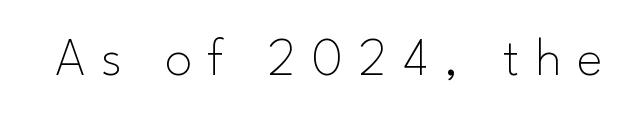
Nope, not italic — everything's standing straight. The letterforms sit at book weight or below. The letters advance in unequal steps, a hallmark of proportional type. The glyphs are unaccompanied by any horizontal stroke below them. The gaps between neighbouring characters are conspicuously large.
